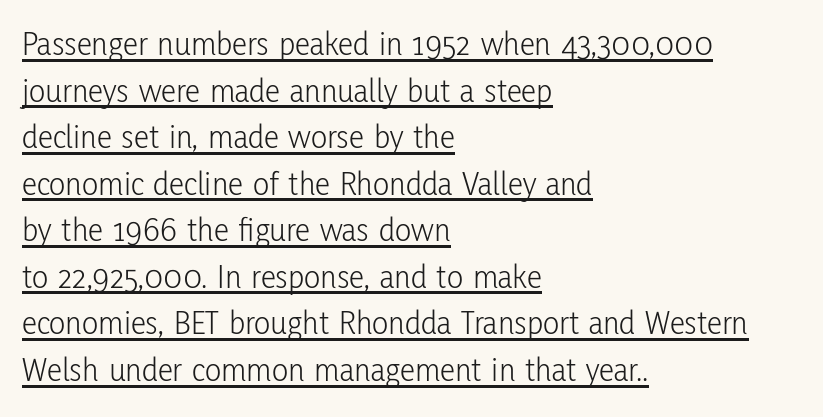
Q: Is the text bold? A: No.
Q: Is the text italic (slanted)? A: No, it is upright.
Q: Is the typeface a serif or a sans-serif typeface? A: Sans-serif.
Q: Is the text underlined? A: Yes.
Q: How is the paragraph aligned? A: Left-aligned.
Q: Is the spacing between letters normal or unusually wide? A: Normal.
Q: Is the spacing between lines tight, normal or loose? A: Normal.
Q: Width (condensed, normal, or wide)? A: Condensed.
Q: Stroke contrast? A: Low.
Q: x-height? A: Medium.
Q: Monospaced? A: No.
